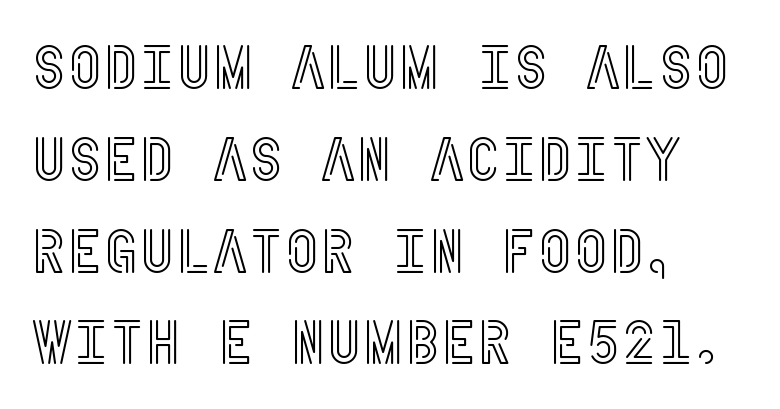
Vertically, the passage feels balanced, rows spaced as you'd expect. Compared with a centered layout, this one pins lines to the left instead. A roman cut, with each character standing at attention. Honestly, there is no underline to notice here at all. Between one letter and the next there's only the usual sliver of space.
